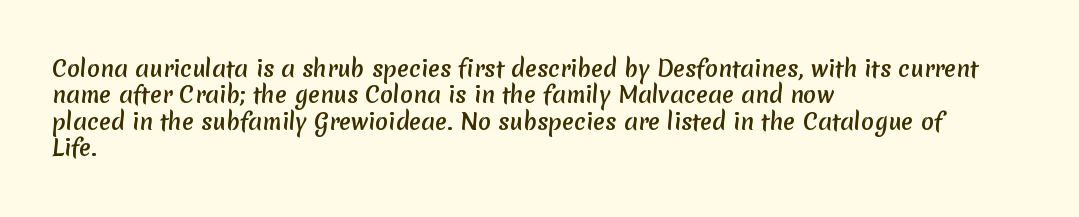
The image shows 22 px bold type; set left-aligned, line spacing 1.2x, normal letter spacing, not underlined.
